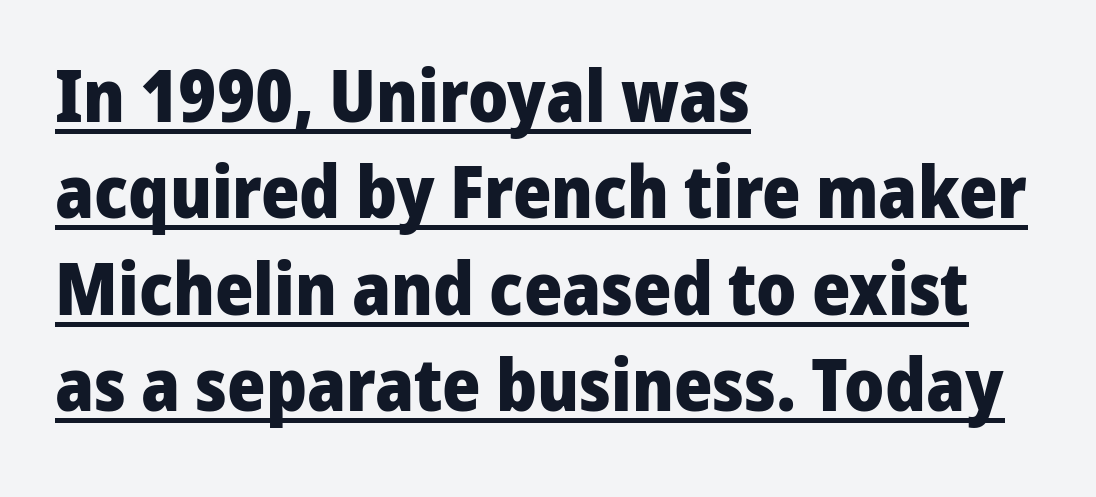
The image shows 73 px heavy sans-serif type, upright; set left-aligned, normal line spacing (1.32x), normal letter spacing, underlined; low stroke contrast and a medium x-height.
